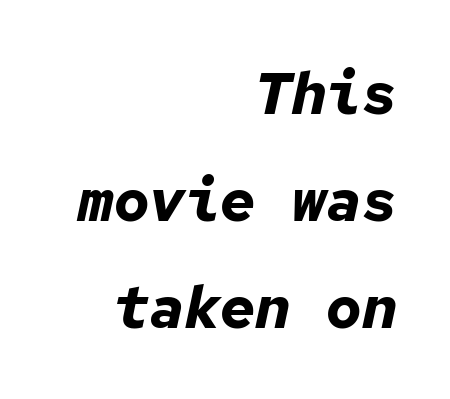
Fixed-width glyphs throughout — classic coding-font behaviour. Typographic density is high because the face is bold. Compared with typical body copy, the letter spacing here is the same. Slanted lettering throughout.
